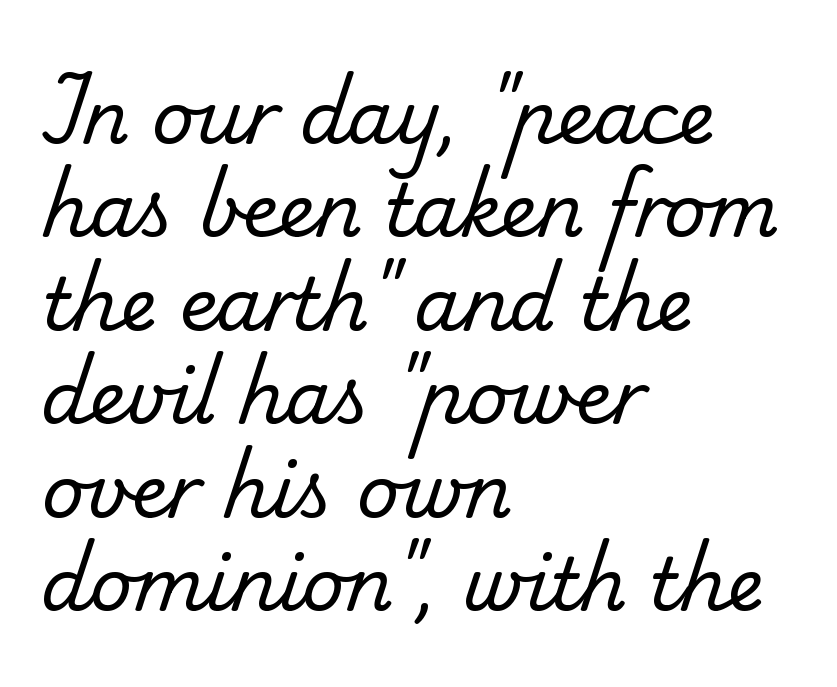
{"serif": "yes", "bold": "no", "weight": "regular", "width": "normal", "stroke_contrast": "low", "x_height": "small", "monospaced": "no", "underline": "no", "align": "left", "line_spacing": "normal", "line_spacing_ratio": 1.28, "letter_spacing": "normal", "letter_spacing_em": 0.0, "glyph_px": 73}
